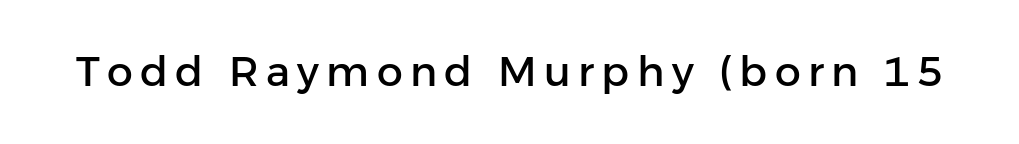
The image shows 41 px sans-serif type, upright; set not underlined; low stroke contrast and a medium x-height.
